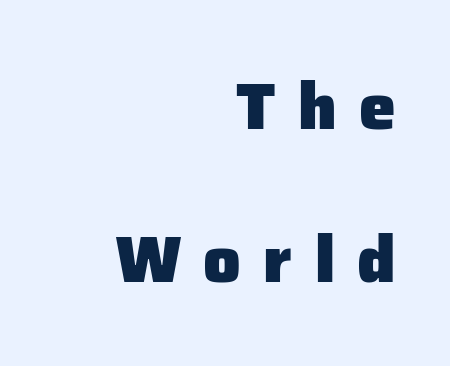
The gaps between neighbouring characters are conspicuously large. Character widths vary here, with narrow letters taking less room than wide ones. Characters remain perfectly vertical along every line. Every row of glyphs terminates at an identical x-position on the right. The block of text is sparse from top to bottom, with ample space between rows. Is this a sans? Yes — the strokes have no serifs.
